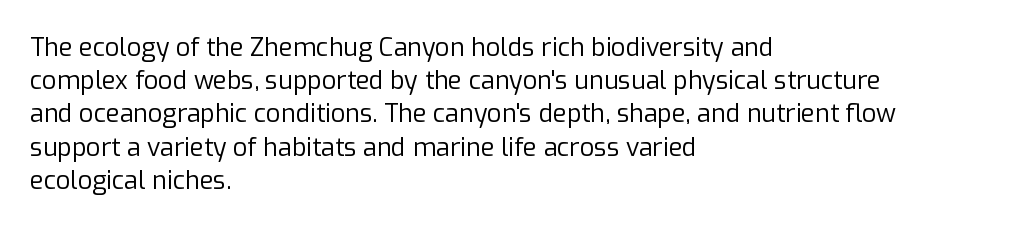
Q: Is the text bold? A: No.
Q: Is the text italic (slanted)? A: No, it is upright.
Q: Is the text underlined? A: No.
Q: How is the paragraph aligned? A: Left-aligned.
Q: Is the spacing between letters normal or unusually wide? A: Normal.
Q: Is the spacing between lines tight, normal or loose? A: Normal.
